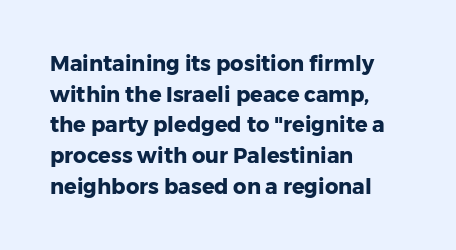
Q: Is the text bold? A: Yes.
Q: Is the text italic (slanted)? A: No, it is upright.
Q: Is the text underlined? A: No.
Q: How is the paragraph aligned? A: Left-aligned.
Q: Is the spacing between letters normal or unusually wide? A: Normal.
Q: Is the spacing between lines tight, normal or loose? A: Normal.
